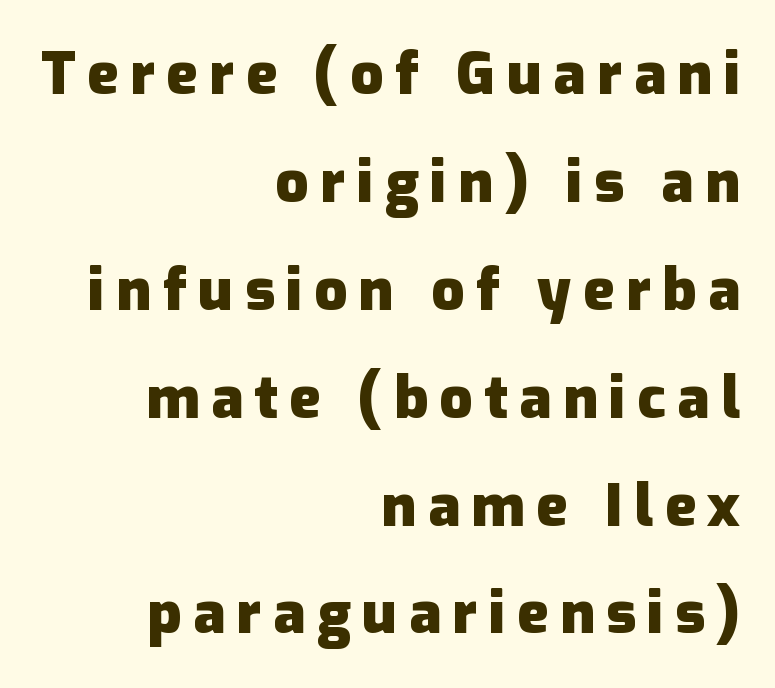
The image shows 58 px heavy sans-serif type, upright; set right-aligned, line spacing 1.86x, unusually wide letter spacing (+0.2 em), not underlined; low stroke contrast and a medium x-height.
